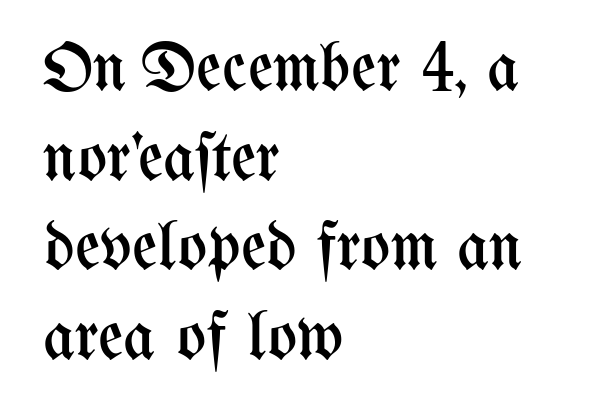
Do the characters align in a grid? No, the font is proportional. Inter-character spacing is left at the font's built-in metrics. Reading down the column, the eye jumps a familiar distance to each next line. Think standard paragraph weight, or any step lighter than that. The zone under the glyphs is completely vacant. If you drew a ruler down the left edge, every line would touch it.
